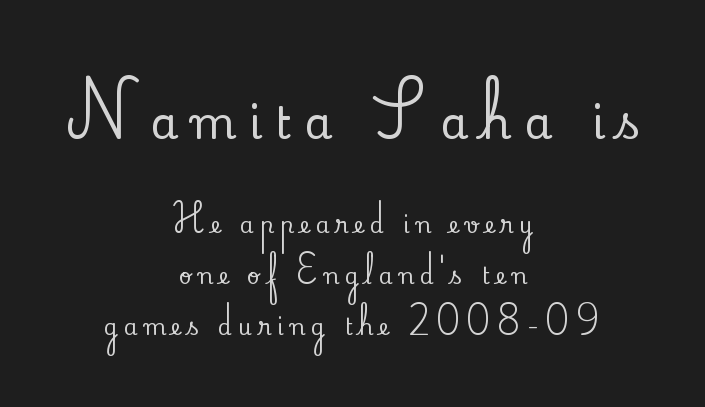
There is plenty of visible air inserted between adjacent glyphs. Proportional: the letters do not fall into vertical columns. Is the block centered? Yes — each line is placed symmetrically about the middle. This block would shrink considerably if given ordinary leading; it's expanded now. Large over small — that's the arrangement of the two blocks here.
